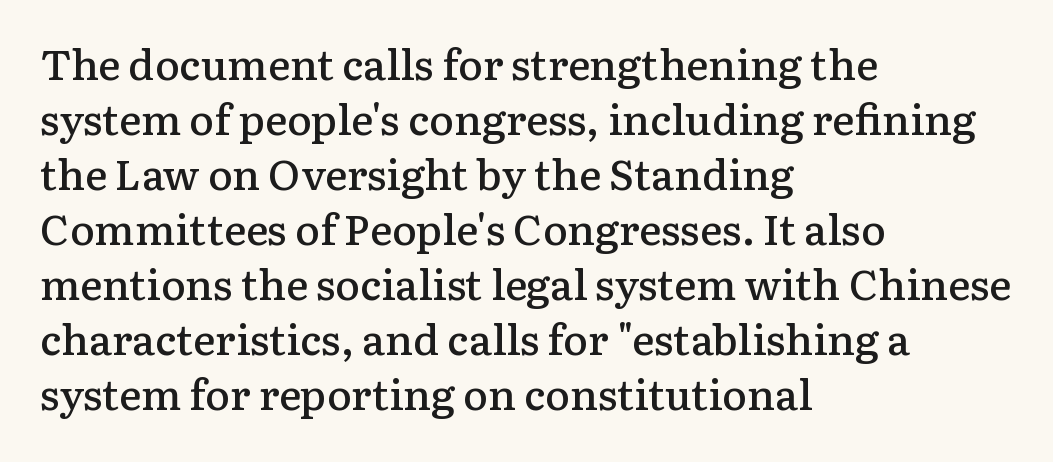
These lines stack with their left ends in a neat column. Letter spacing: default. The type family on display is of the serif kind. A typesetter would call this leading conventional body-copy spacing. Caption: semibold face, moderately heavy strokes. The zone under the glyphs is completely vacant.
